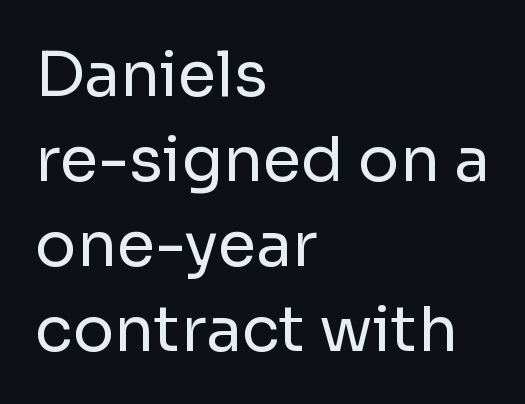
The image shows 62 px regular-weight sans-serif type, upright; set left-aligned, normal line spacing (1.37x), normal letter spacing, not underlined; low stroke contrast and a medium x-height.
